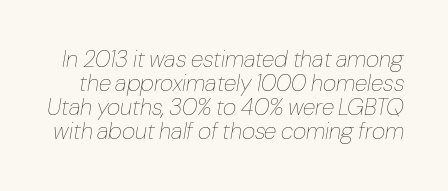
Q: Is the text bold? A: No.
Q: Is the text italic (slanted)? A: Yes, it leans right by about 10 degrees.
Q: Is the text underlined? A: No.
Q: Is the spacing between letters normal or unusually wide? A: Normal.
Q: Is the spacing between lines tight, normal or loose? A: Tight.
